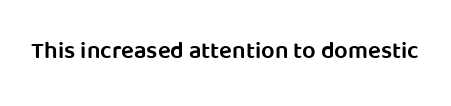
Q: Is the text bold? A: Semi-bold.
Q: Is the text italic (slanted)? A: No, it is upright.
Q: Is the text underlined? A: No.
Q: Is the spacing between letters normal or unusually wide? A: Normal.
